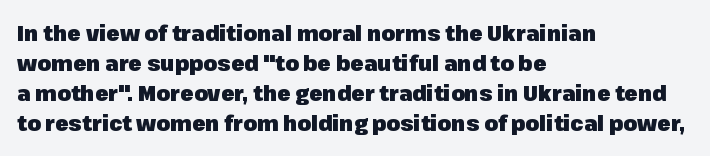
The paragraph shown leans on its left margin. This block has exactly the height ordinary leading produces. Italic: no, the glyphs are upright roman. The baseline area is clear.
